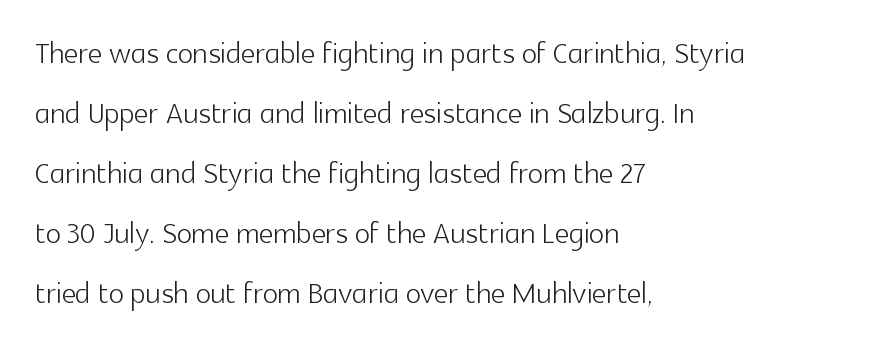
{"serif": "no", "italic": "no", "bold": "no", "weight": "light", "width": "normal", "x_height": "medium", "monospaced": "no", "underline": "no", "align": "left", "line_spacing": "normal", "line_spacing_ratio": 1.5, "letter_spacing": "normal", "letter_spacing_em": 0.0, "glyph_px": 40}
